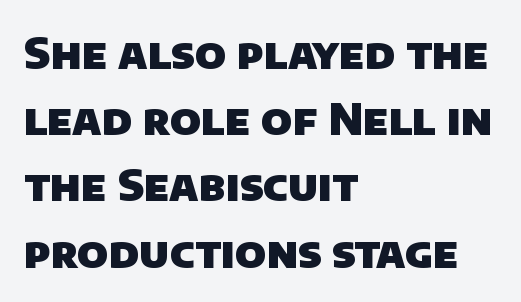
Q: Is the text bold? A: Yes.
Q: Is the typeface a serif or a sans-serif typeface? A: Sans-serif.
Q: Is the text underlined? A: No.
Q: How is the paragraph aligned? A: Left-aligned.
Q: Is the spacing between letters normal or unusually wide? A: Normal.
Q: Is the spacing between lines tight, normal or loose? A: Normal.
Q: Width (condensed, normal, or wide)? A: Normal.
Q: Stroke contrast? A: Low.
Q: x-height? A: Large.
Q: Monospaced? A: No.
